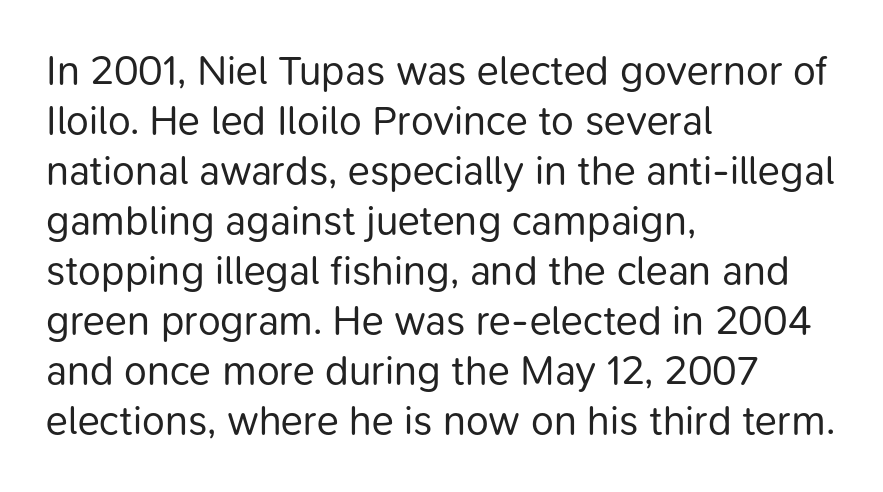
Q: Is the text bold? A: No.
Q: Is the text italic (slanted)? A: No, it is upright.
Q: Is the typeface a serif or a sans-serif typeface? A: Sans-serif.
Q: Is the text underlined? A: No.
Q: How is the paragraph aligned? A: Left-aligned.
Q: Is the spacing between letters normal or unusually wide? A: Normal.
Q: Width (condensed, normal, or wide)? A: Normal.
Q: Stroke contrast? A: Low.
Q: x-height? A: Medium.
Q: Monospaced? A: No.
